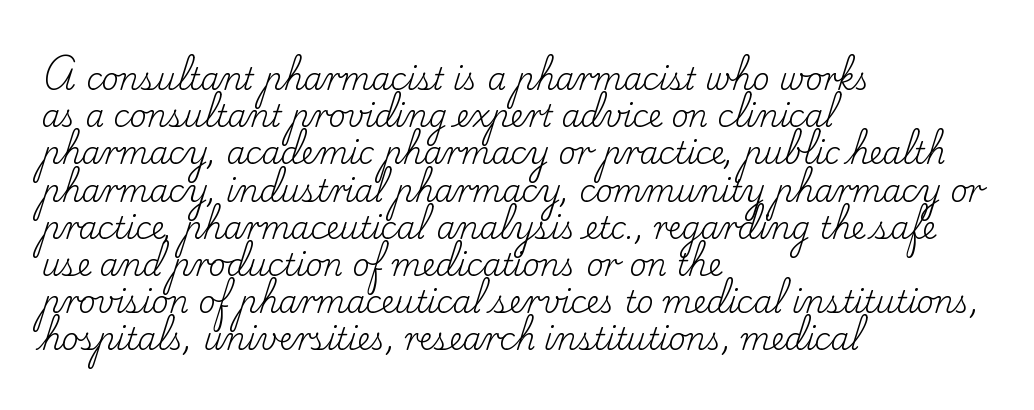
{"serif": "yes", "bold": "no", "weight": "regular", "width": "normal", "stroke_contrast": "low", "x_height": "small", "monospaced": "no", "underline": "no", "align": "left", "line_spacing_ratio": 1.24, "letter_spacing": "normal", "letter_spacing_em": 0.0, "glyph_px": 30}
